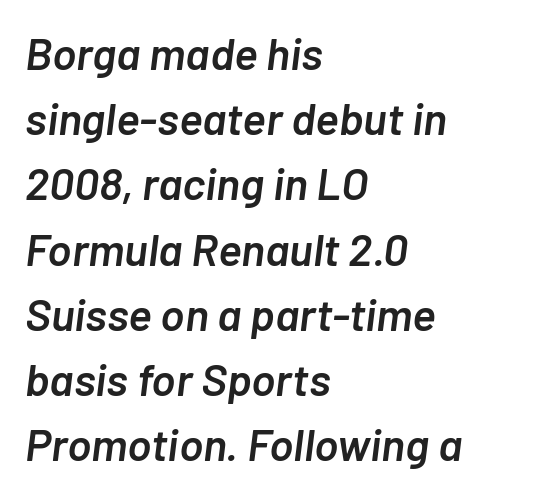
Rendered with sloped, italic letterforms. Tracking here is standard; glyphs follow each other at the usual distance. Each letter keeps its own natural width here, so spacing adapts to shape. A classic flush-left, rag-right setting is used for this passage. Successive baselines arrive at the customary interval.
